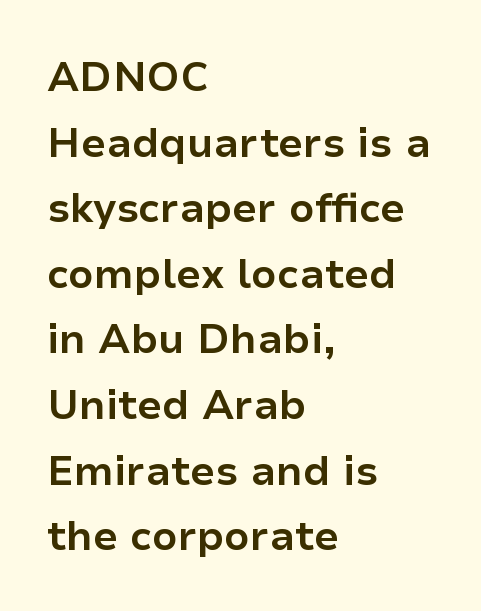
The letters stand straight up with perfectly vertical stems. Students, this is bold: see how much ink each stroke carries. Which margin do the lines hug? The left one — the right edge is uneven. Serif or sans? Sans — the stroke terminals are bare. This sample keeps an unexceptional amount of space between lines. Character widths vary here, with narrow letters taking less room than wide ones.
